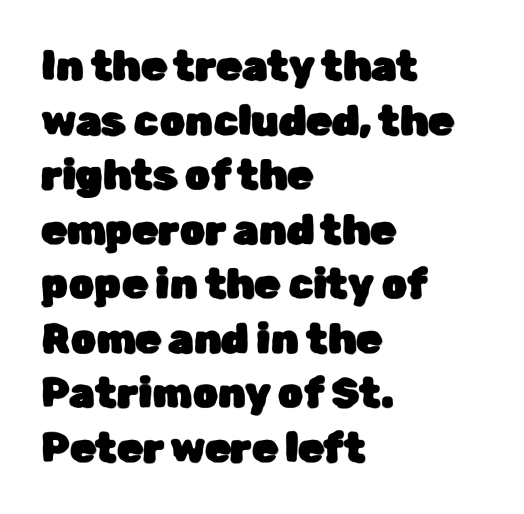
Q: Is the text italic (slanted)? A: No, it is upright.
Q: Is the typeface a serif or a sans-serif typeface? A: Sans-serif.
Q: Is the text underlined? A: No.
Q: How is the paragraph aligned? A: Left-aligned.
Q: Is the spacing between letters normal or unusually wide? A: Normal.
Q: Is the spacing between lines tight, normal or loose? A: Normal.
Q: Width (condensed, normal, or wide)? A: Normal.
Q: Stroke contrast? A: Low.
Q: x-height? A: Medium.
Q: Monospaced? A: No.
